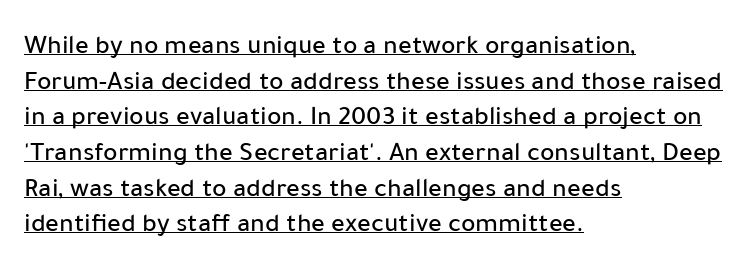
{"italic": "no", "underline": "yes", "align": "left", "line_spacing": "normal", "line_spacing_ratio": 1.32, "letter_spacing": "normal", "letter_spacing_em": 0.0, "glyph_px": 27}
